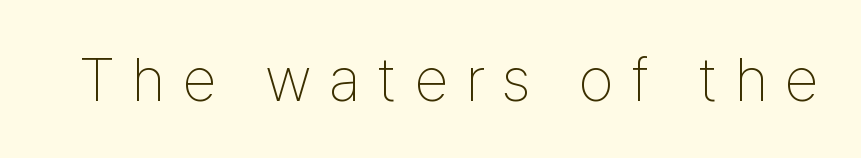
{"serif": "no", "italic": "no", "bold": "no", "weight": "thin", "width": "condensed", "stroke_contrast": "low", "x_height": "medium", "monospaced": "no", "underline": "no", "letter_spacing": "wide", "letter_spacing_em": 0.28, "glyph_px": 62}
